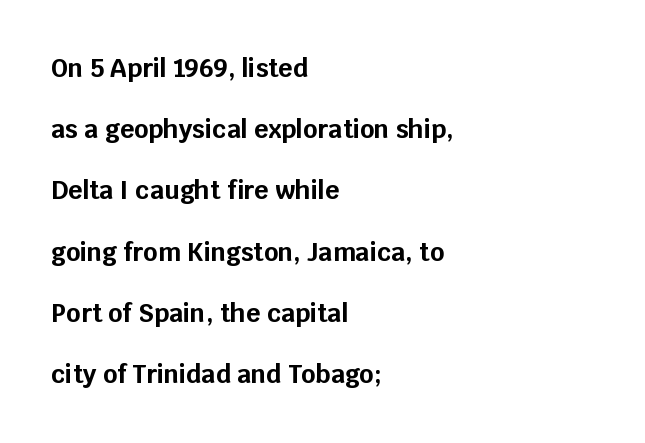
{"italic": "no", "bold": "yes", "underline": "no", "align": "left", "line_spacing": "loose", "line_spacing_ratio": 2.45, "letter_spacing": "normal", "letter_spacing_em": 0.0, "glyph_px": 25}
